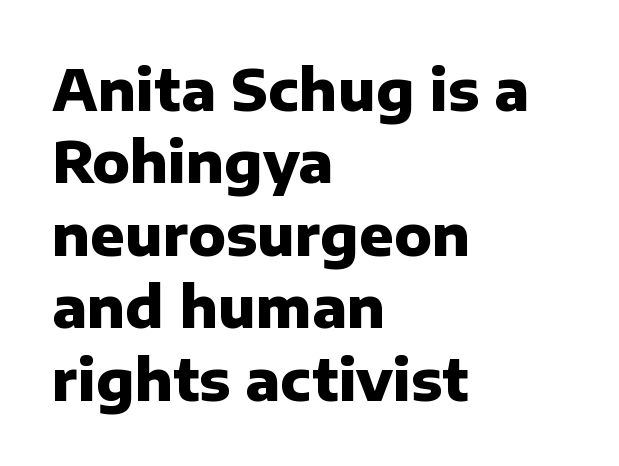
Q: Is the text bold? A: Yes.
Q: Is the text italic (slanted)? A: No, it is upright.
Q: Is the typeface a serif or a sans-serif typeface? A: Sans-serif.
Q: Is the text underlined? A: No.
Q: How is the paragraph aligned? A: Left-aligned.
Q: Is the spacing between letters normal or unusually wide? A: Normal.
Q: Is the spacing between lines tight, normal or loose? A: Normal.
Q: Width (condensed, normal, or wide)? A: Normal.
Q: Stroke contrast? A: Low.
Q: x-height? A: Medium.
Q: Monospaced? A: No.
